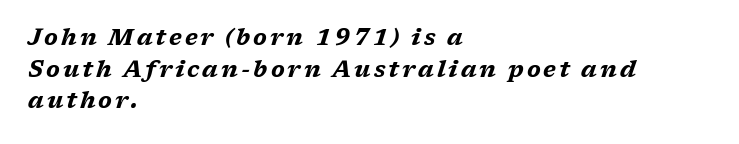
Every character sits at an angle, as italics do. Is there much room between lines? A standard amount, neither cramped nor airy. The passage is arranged the way most books set body copy — flush left. Bare-footed words on every line. Plenty of ink on the page — the face is bold.
